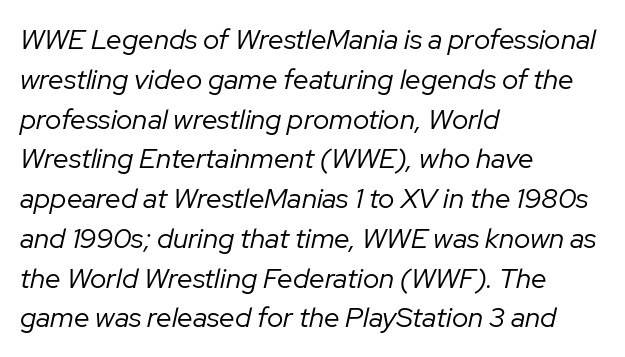
The face used here is proportionally spaced, like ordinary book or web type. The typesetter chose a ragged-right arrangement here. Nothing unusual about the tracking: characters are spaced as the font intends. The face used here has a pronounced slope to its letters. Line spacing here is normal. The typeface has the unassuming heft of standard copy or less.
